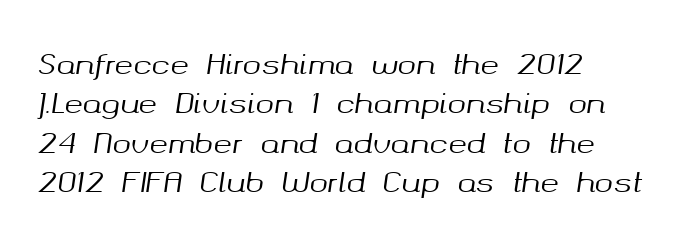
The image shows 28 px text type, italic (leaning right); set left-aligned, normal line spacing (1.41x), normal letter spacing, not underlined; medium stroke contrast and a medium x-height.
